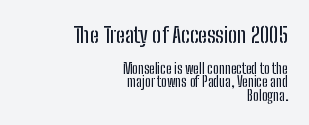
Q: Is the text italic (slanted)? A: No, it is upright.
Q: Is the text underlined? A: No.
Q: How is the paragraph aligned? A: Right-aligned.
Q: Is the spacing between letters normal or unusually wide? A: Normal.
Q: Is the spacing between lines tight, normal or loose? A: Tight.
Q: Which block of text is set in a larger size, the first (top) or the second (bottom)? A: The first (top) one.
